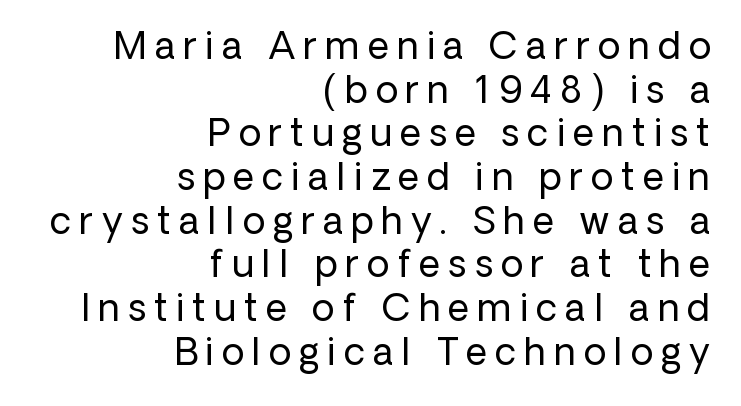
The image shows 37 px regular-weight sans-serif type, upright; set right-aligned, line spacing 1.18x, unusually wide letter spacing (+0.22 em), not underlined; low stroke contrast and a medium x-height.
